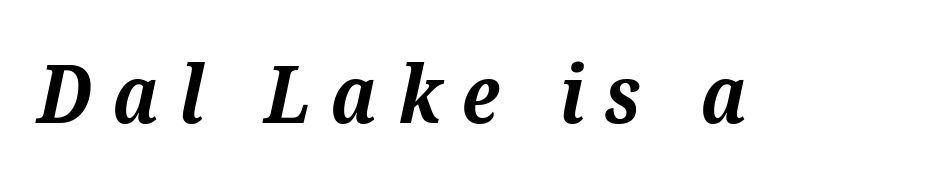
Does the type have serifs? Yes, each stem ends in a small foot. The strip under each line holds only bare page. This is oblique type, the kind used for emphasis or titles. Observe the wide spacing: letters keep a clear distance from each other. Students, this is bold: see how much ink each stroke carries.
